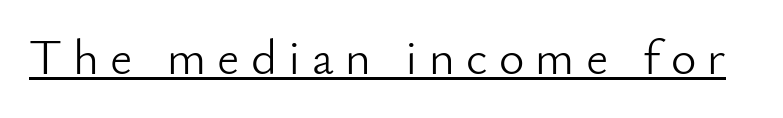
Q: Is the text bold? A: No.
Q: Is the text italic (slanted)? A: No, it is upright.
Q: Is the typeface a serif or a sans-serif typeface? A: Sans-serif.
Q: Is the text underlined? A: Yes.
Q: Is the spacing between letters normal or unusually wide? A: Unusually wide.
Q: Width (condensed, normal, or wide)? A: Normal.
Q: Stroke contrast? A: Low.
Q: x-height? A: Small.
Q: Monospaced? A: No.
